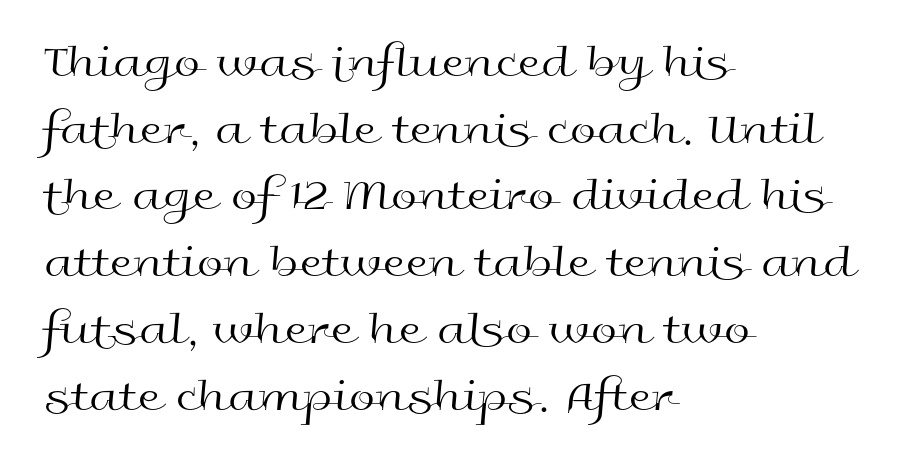
The image shows 47 px regular-weight, wide sans-serif type, upright; set left-aligned, normal line spacing (1.42x), normal letter spacing, not underlined; a medium x-height.
